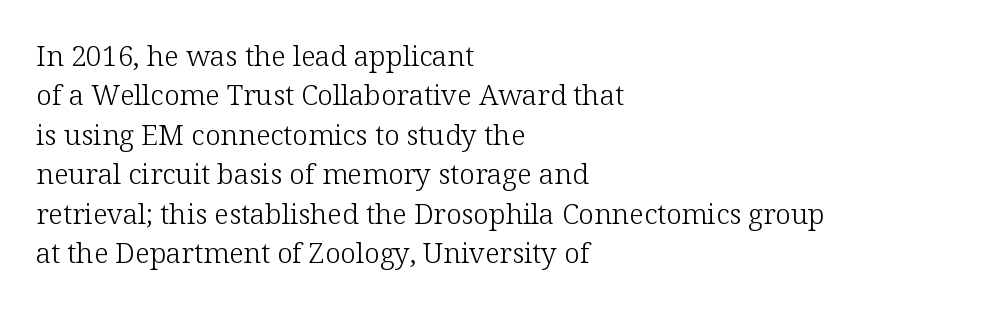
The image shows 28 px light serif type, upright; set left-aligned, normal line spacing (1.41x), normal letter spacing, not underlined; low stroke contrast and a medium x-height.
